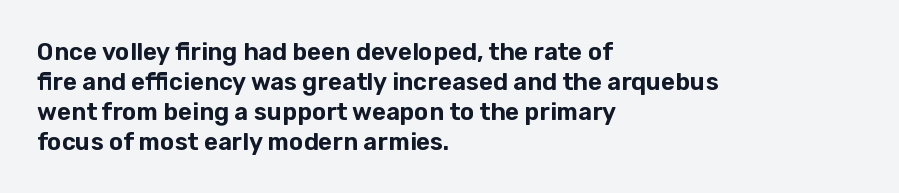
The lines in this sample share a left origin and differ only in where they stop. Tracking here is standard; glyphs follow each other at the usual distance. How would I describe the line gaps? Plain and ordinary. You can tell it's not italic because the verticals are truly vertical.
